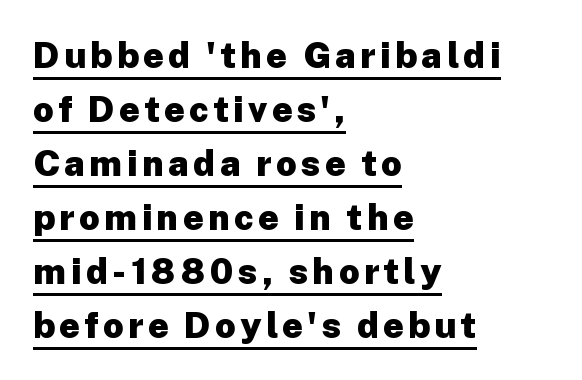
The image shows 36 px heavy sans-serif type, upright; set left-aligned, normal line spacing (1.5x), underlined; low stroke contrast and a medium x-height.
